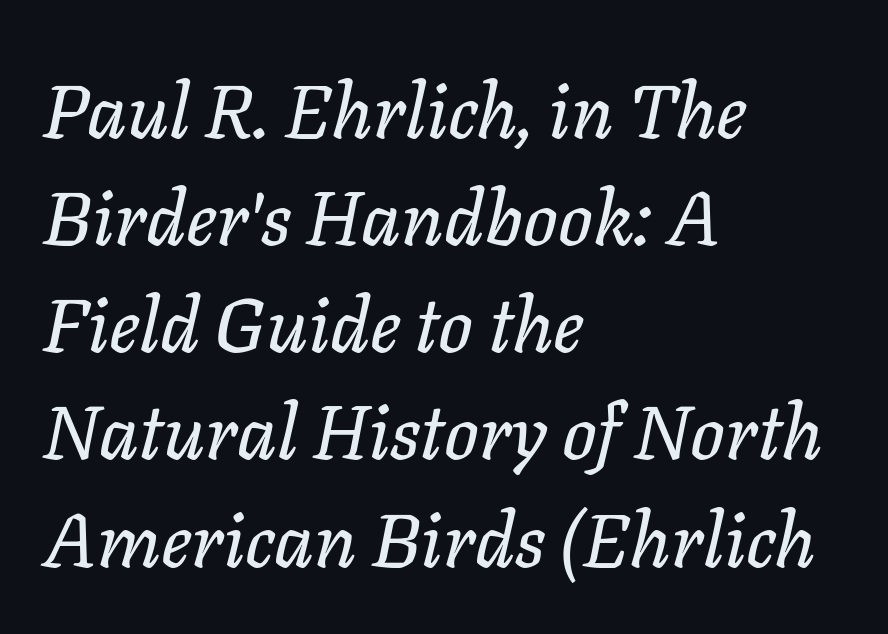
Rule under the text: the space is simply empty. Note the varied advance widths — an 'i' is clearly narrower than an 'm'. Each line starts at the same left margin while the right side varies. Characters are canted at an angle relative to the baseline's perpendicular.
